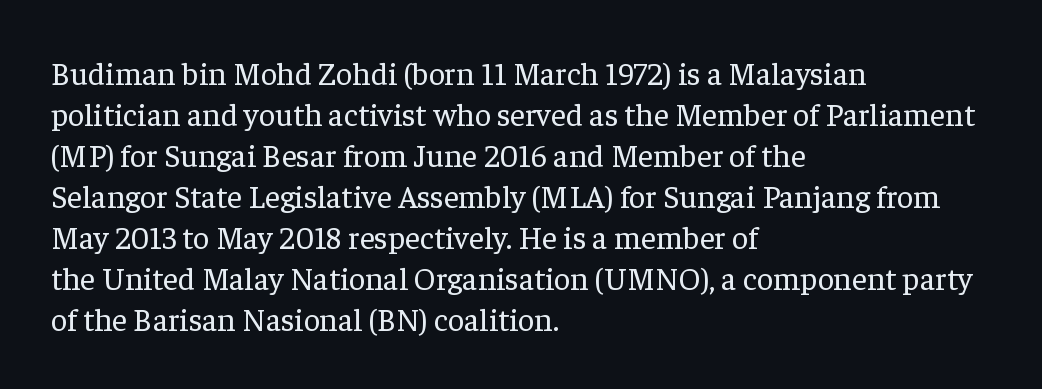
{"serif": "yes", "italic": "no", "bold": "no", "weight": "regular", "width": "normal", "stroke_contrast": "low", "x_height": "medium", "monospaced": "no", "underline": "no", "align": "left", "line_spacing": "normal", "line_spacing_ratio": 1.28, "letter_spacing": "normal", "letter_spacing_em": 0.0, "glyph_px": 32}
